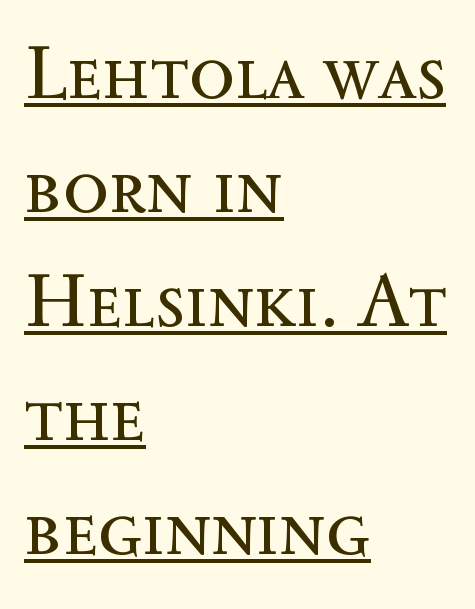
The image shows 75 px regular-weight type, upright; set left-aligned, normal line spacing (1.52x), normal letter spacing, underlined; a medium x-height.
